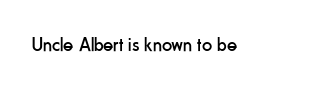
The image shows 20 px text type, upright; set normal letter spacing, not underlined.
